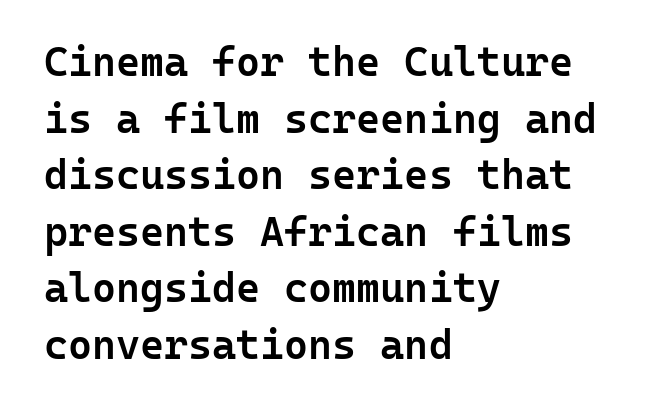
The image shows 41 px semibold sans-serif type, upright, monospaced; set left-aligned, normal line spacing (1.38x), normal letter spacing, not underlined; low stroke contrast and a medium x-height.
